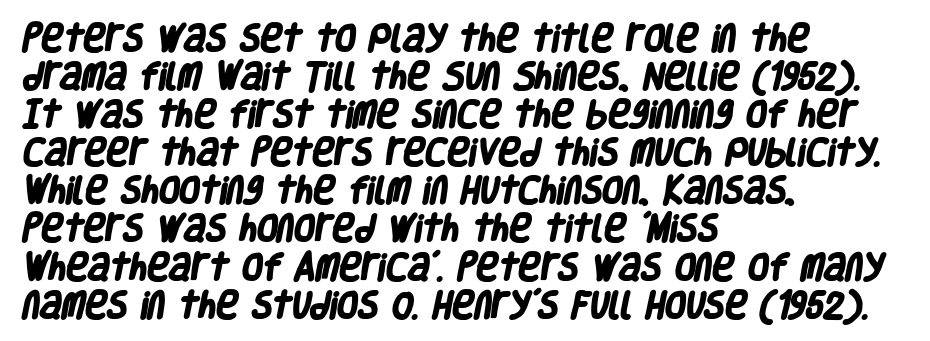
{"serif": "no", "bold": "yes", "weight": "heavy", "width": "condensed", "stroke_contrast": "low", "x_height": "large", "monospaced": "no", "underline": "no", "align": "left", "line_spacing": "normal", "line_spacing_ratio": 1.27, "letter_spacing": "normal", "letter_spacing_em": 0.0, "glyph_px": 30}
